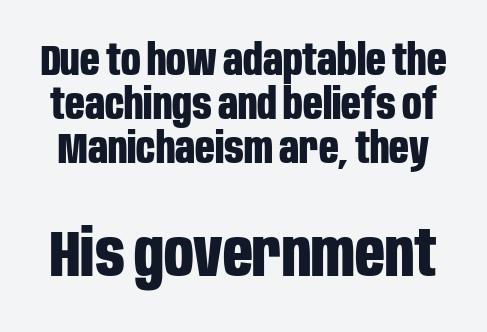
Q: Is the text bold? A: Yes.
Q: Is the text italic (slanted)? A: No, it is upright.
Q: Is the typeface a serif or a sans-serif typeface? A: Sans-serif.
Q: Is the text underlined? A: No.
Q: Is the spacing between letters normal or unusually wide? A: Normal.
Q: Is the spacing between lines tight, normal or loose? A: Tight.
Q: Which block of text is set in a larger size, the first (top) or the second (bottom)? A: The second (bottom) one.
Q: Width (condensed, normal, or wide)? A: Condensed.
Q: Stroke contrast? A: Low.
Q: x-height? A: Large.
Q: Monospaced? A: No.
